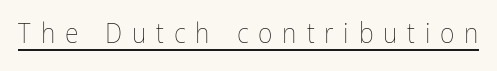
The image shows 28 px thin, condensed type, upright; set unusually wide letter spacing (+0.35 em), underlined; low stroke contrast and a medium x-height.
